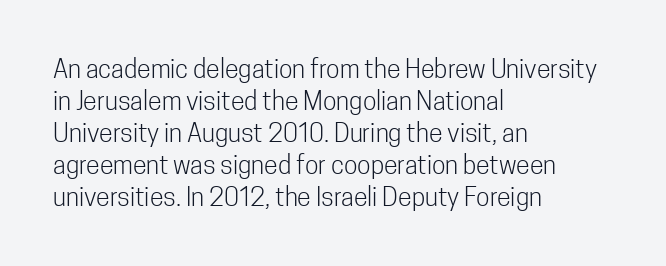
The image shows 25 px text type, upright; set left-aligned, normal line spacing (1.28x), normal letter spacing, not underlined.
